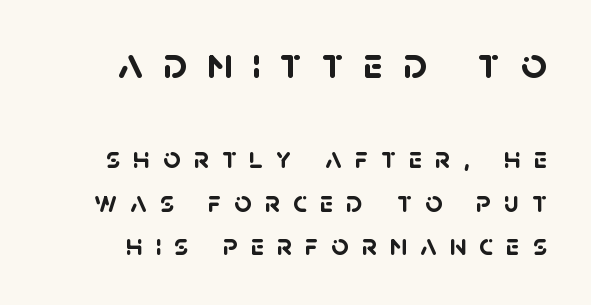
{"serif": "no", "bold": "yes", "weight": "semibold", "width": "normal", "stroke_contrast": "low", "x_height": "large", "monospaced": "no", "underline": "no", "line_spacing": "normal", "line_spacing_ratio": 1.45, "letter_spacing": "wide", "letter_spacing_em": 0.43, "larger_block": "first", "size_ratio": 1.5, "glyph_px": 45}
